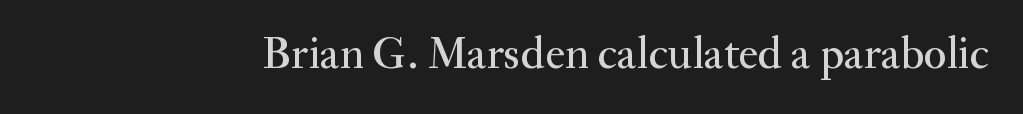
Q: Is the text italic (slanted)? A: No, it is upright.
Q: Is the typeface a serif or a sans-serif typeface? A: Serif.
Q: Is the text underlined? A: No.
Q: Is the spacing between letters normal or unusually wide? A: Normal.
Q: Width (condensed, normal, or wide)? A: Normal.
Q: Stroke contrast? A: Medium.
Q: x-height? A: Small.
Q: Monospaced? A: No.
